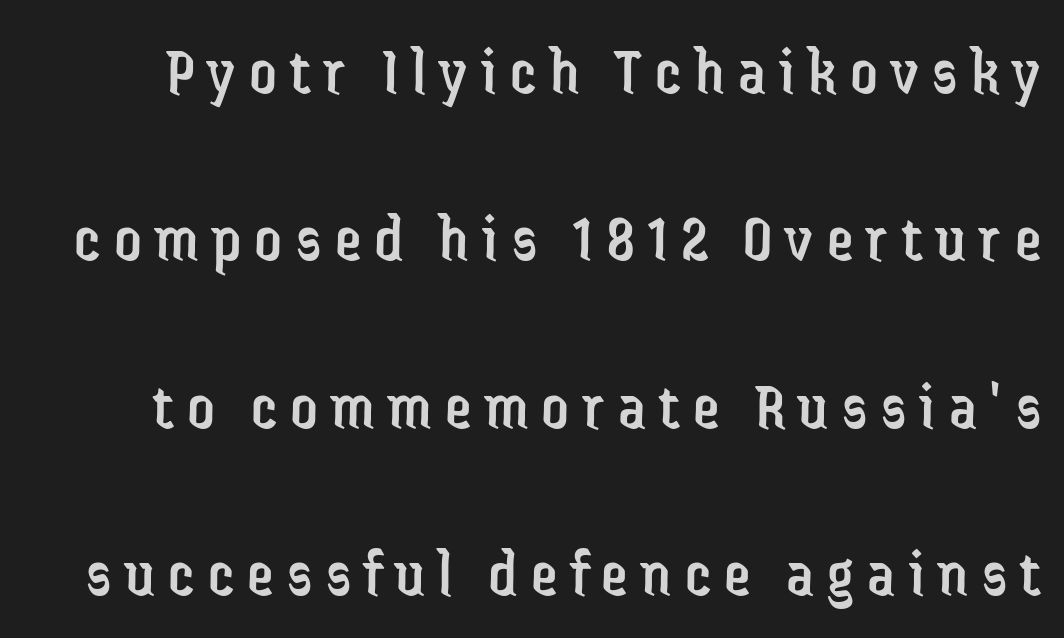
{"serif": "no", "italic": "no", "bold": "no", "weight": "regular", "width": "condensed", "stroke_contrast": "low", "x_height": "medium", "monospaced": "no", "underline": "no", "line_spacing": "loose", "line_spacing_ratio": 2.5, "letter_spacing": "wide", "letter_spacing_em": 0.2, "glyph_px": 67}
